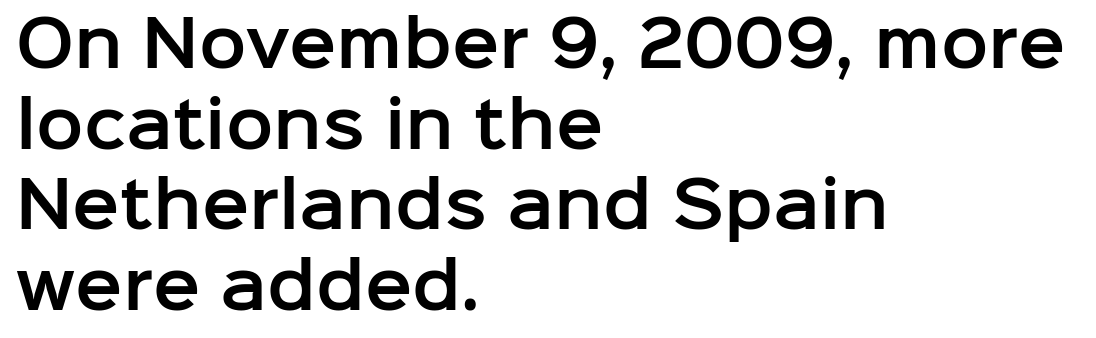
The face used here is proportionally spaced, like ordinary book or web type. These lines are composed in type without serifs. Posture: straight, roman, zero tilt. The lines sit at an ordinary, default distance from one another. This rendering leaves character spacing at its baseline value.
